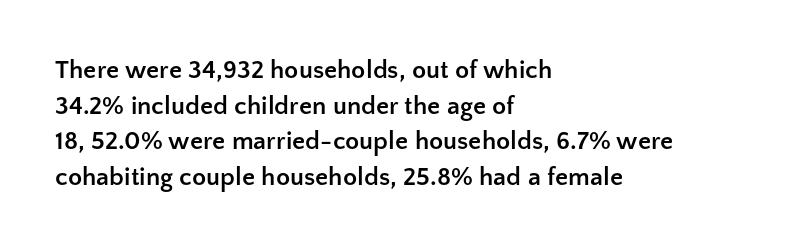
Q: Is the text bold? A: Yes.
Q: Is the text italic (slanted)? A: No, it is upright.
Q: Is the text underlined? A: No.
Q: How is the paragraph aligned? A: Left-aligned.
Q: Is the spacing between letters normal or unusually wide? A: Normal.
Q: Is the spacing between lines tight, normal or loose? A: Normal.
